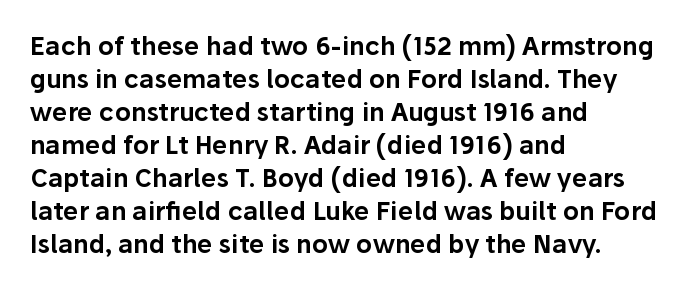
{"italic": "no", "underline": "no", "align": "left", "line_spacing": "normal", "line_spacing_ratio": 1.32, "letter_spacing": "normal", "letter_spacing_em": 0.0, "glyph_px": 25}
